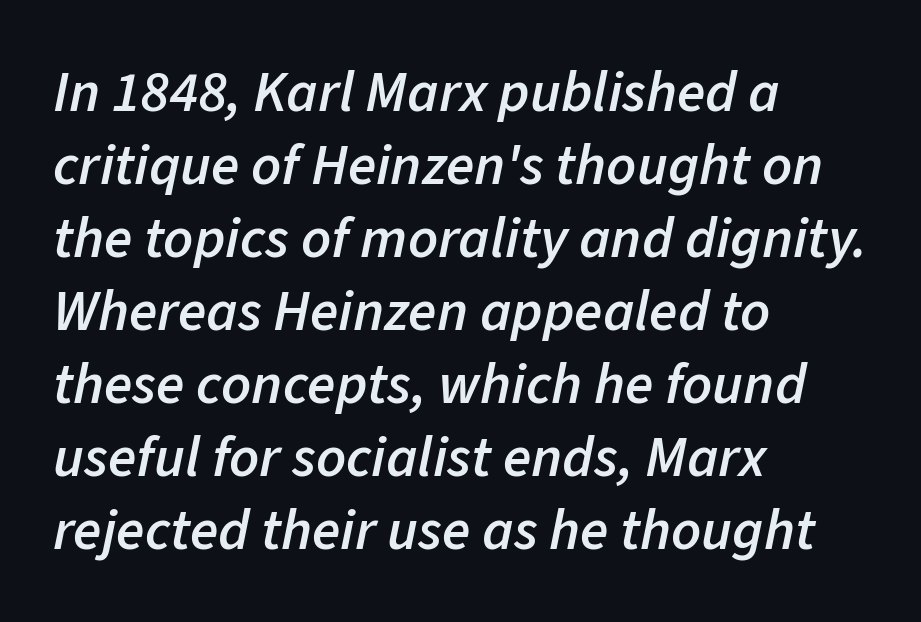
The image shows 58 px semibold type, italic (leaning right); set left-aligned, normal line spacing (1.26x), normal letter spacing, not underlined; low stroke contrast and a medium x-height.
